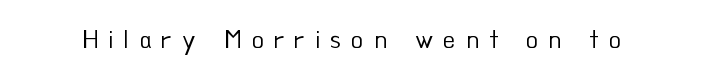
Q: Is the text bold? A: No.
Q: Is the text italic (slanted)? A: No, it is upright.
Q: Is the text underlined? A: No.
Q: Is the spacing between letters normal or unusually wide? A: Unusually wide.
